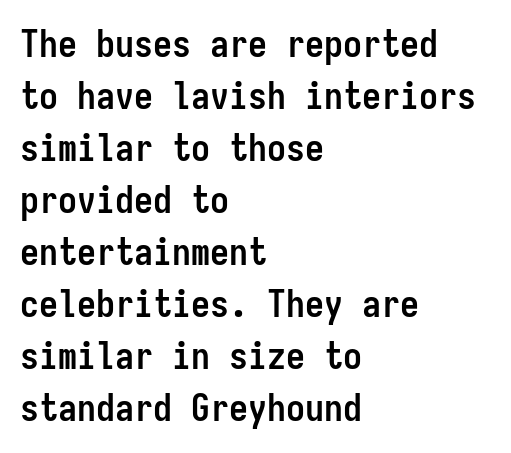
{"serif": "no", "italic": "no", "bold": "yes", "weight": "semibold", "width": "condensed", "stroke_contrast": "low", "x_height": "medium", "monospaced": "yes", "underline": "no", "align": "left", "line_spacing": "normal", "line_spacing_ratio": 1.37, "letter_spacing": "normal", "letter_spacing_em": 0.0, "glyph_px": 38}
